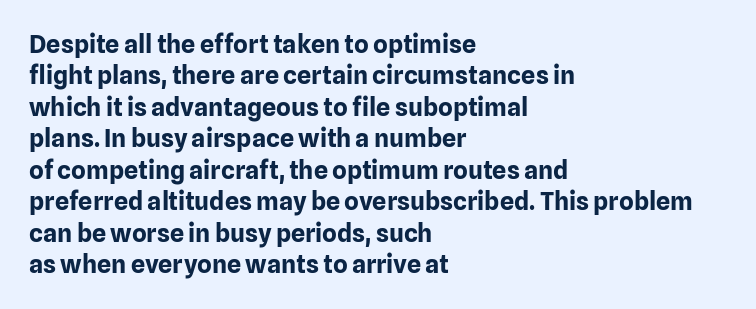
Q: Is the text bold? A: Yes.
Q: Is the text italic (slanted)? A: No, it is upright.
Q: Is the text underlined? A: No.
Q: How is the paragraph aligned? A: Left-aligned.
Q: Is the spacing between letters normal or unusually wide? A: Normal.
Q: Is the spacing between lines tight, normal or loose? A: Normal.
